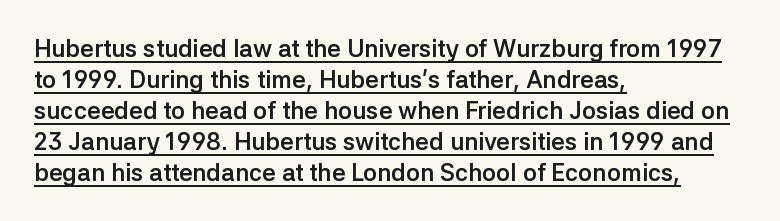
Q: Is the text bold? A: Yes.
Q: Is the text italic (slanted)? A: No, it is upright.
Q: Is the text underlined? A: Yes.
Q: How is the paragraph aligned? A: Left-aligned.
Q: Is the spacing between letters normal or unusually wide? A: Normal.
Q: Is the spacing between lines tight, normal or loose? A: Normal.
